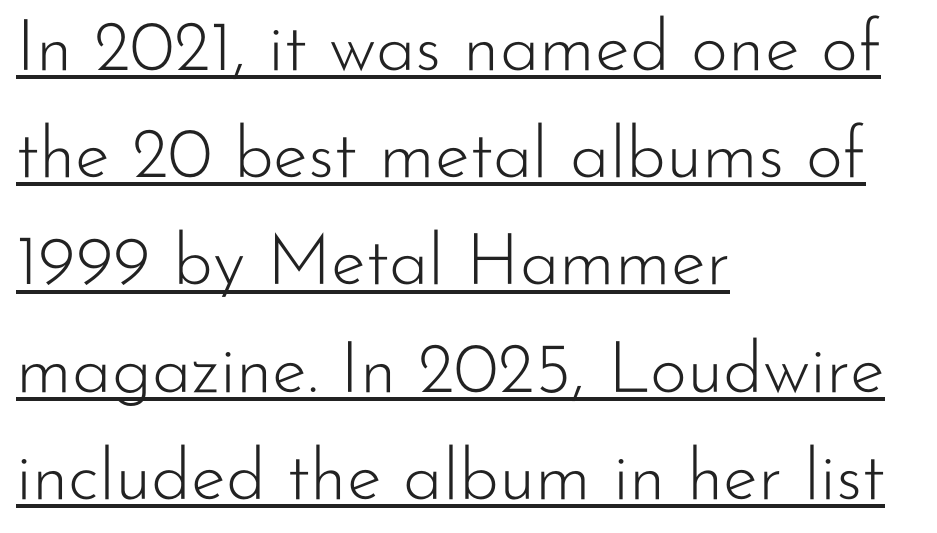
The image shows 71 px light sans-serif type, upright; set left-aligned, normal line spacing (1.51x), normal letter spacing, underlined; low stroke contrast and a small x-height.
